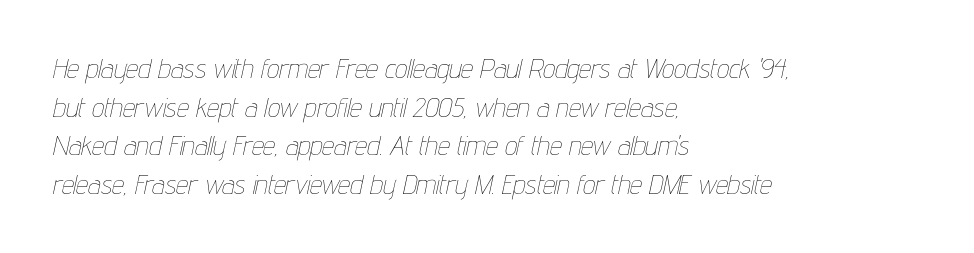
Q: Is the text bold? A: No.
Q: Is the text italic (slanted)? A: Yes, it leans right by about 12 degrees.
Q: Is the text underlined? A: No.
Q: How is the paragraph aligned? A: Left-aligned.
Q: Is the spacing between letters normal or unusually wide? A: Normal.
Q: Is the spacing between lines tight, normal or loose? A: Normal.
